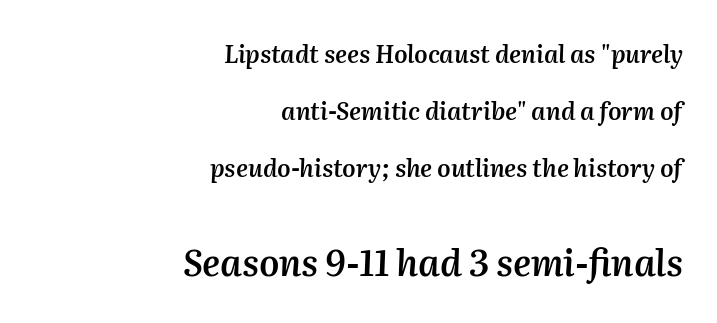
The image shows 36 px semibold type, italic (leaning right); set right-aligned, loose line spacing (2.37x), normal letter spacing, not underlined; the second (bottom) block is 1.5x larger; medium stroke contrast and a medium x-height.
